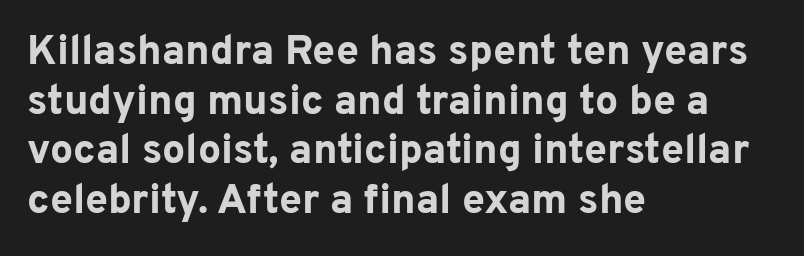
Glance below the letters and you will spot only blank space. Weight check: bold — yes, fully. The characters display no serif detailing; their extremities are plain. Alignment: flush left. A typesetter would call this proportional, since set widths differ per character. The horizontal fit of the characters is conventional and even.
